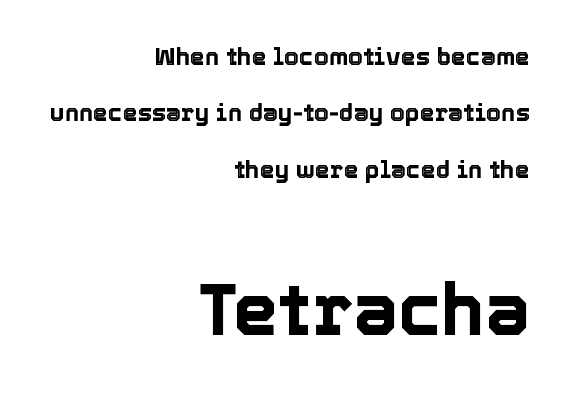
The image shows 72 px text type, upright; set right-aligned, loose line spacing (2.35x), normal letter spacing, not underlined; the second (bottom) block is 3.0x larger; a medium x-height.
